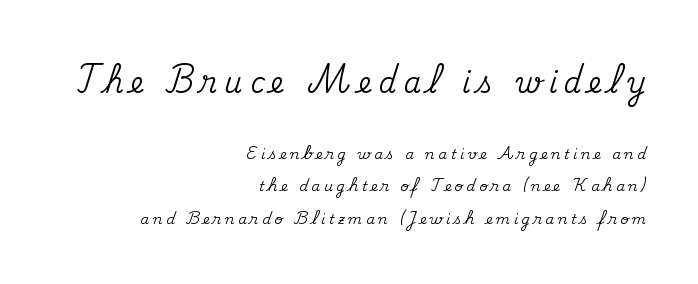
{"serif": "yes", "width": "normal", "stroke_contrast": "medium", "x_height": "small", "monospaced": "no", "underline": "no", "align": "right", "line_spacing": "loose", "line_spacing_ratio": 2.31, "letter_spacing": "wide", "letter_spacing_em": 0.26, "larger_block": "first", "size_ratio": 2.0, "glyph_px": 28}
